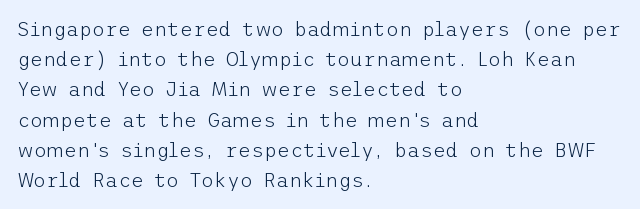
Q: Is the text bold? A: No.
Q: Is the text italic (slanted)? A: No, it is upright.
Q: Is the text underlined? A: No.
Q: How is the paragraph aligned? A: Left-aligned.
Q: Is the spacing between letters normal or unusually wide? A: Normal.
Q: Is the spacing between lines tight, normal or loose? A: Normal.
